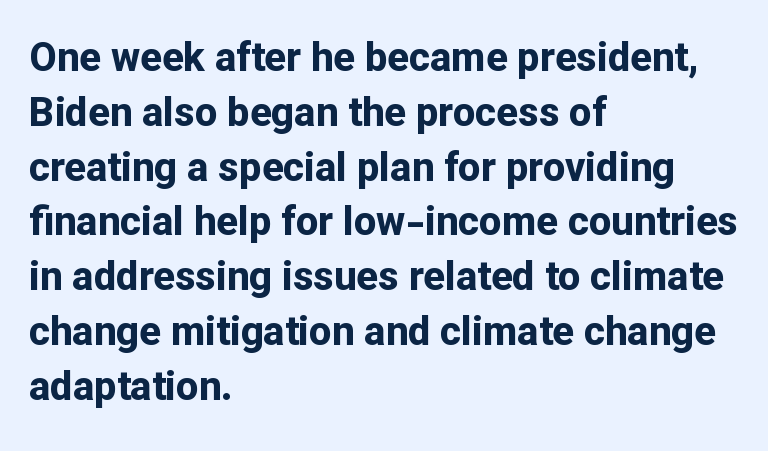
{"serif": "no", "italic": "no", "bold": "yes", "weight": "bold", "width": "normal", "stroke_contrast": "low", "x_height": "medium", "monospaced": "no", "underline": "no", "align": "left", "line_spacing": "normal", "line_spacing_ratio": 1.37, "letter_spacing": "normal", "letter_spacing_em": 0.0, "glyph_px": 40}
